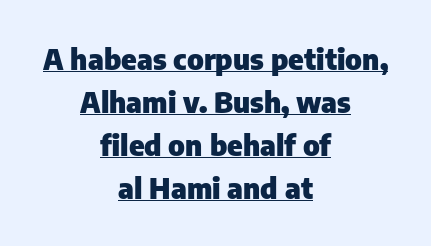
The image shows 29 px heavy sans-serif type, upright; set centered, normal line spacing (1.48x), normal letter spacing, underlined; low stroke contrast and a medium x-height.
